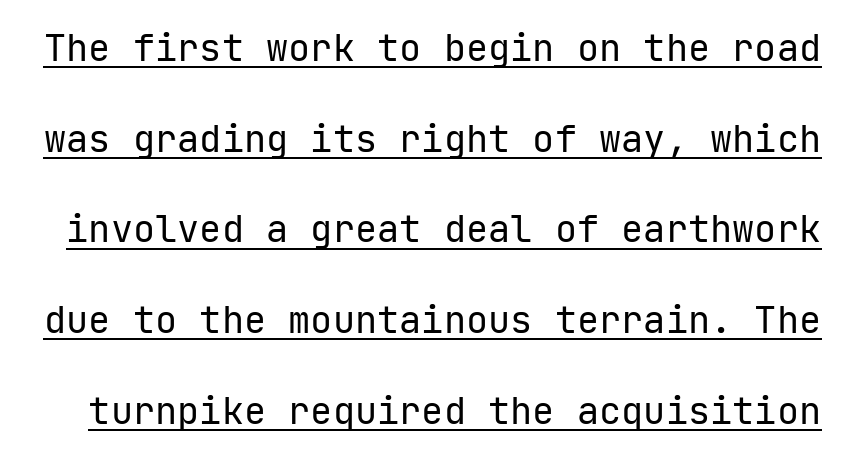
This reads as an unemphasized weight, regular at the heaviest. Is this a sans? Yes — the strokes have no serifs. The letters stand upright; this is a roman face. Observe the ordinary spacing: letters are neighbours, not strangers. The passage shown is typed in a monospace face where columns stay perfectly aligned.
